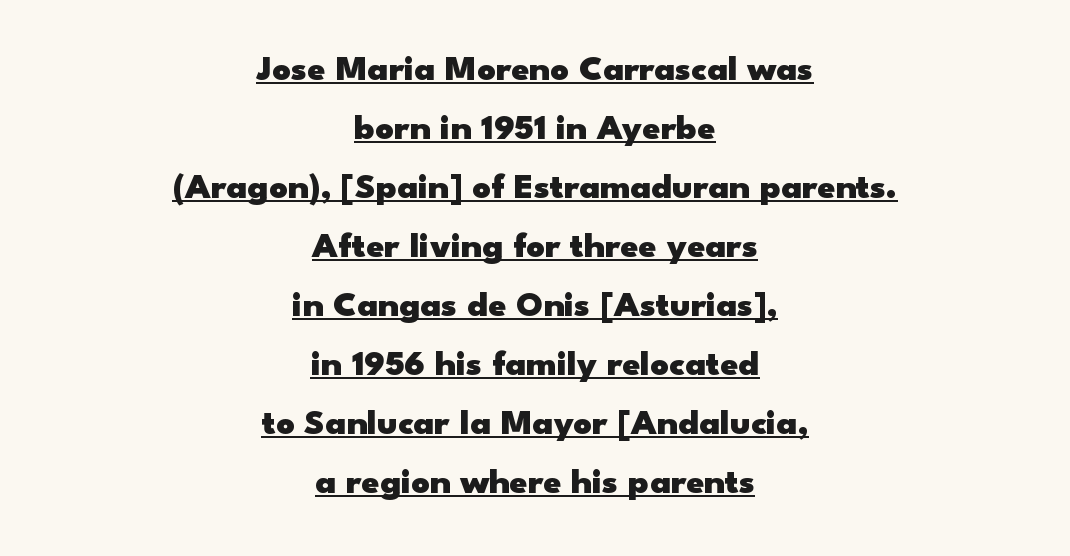
This is sans-serif lettering, the kind often seen on screens and signage. This is the regular roman posture of the typeface. You could call the tracking neutral — neither tight nor loose. Layout note: lines centered. You could not count columns in this text — the font is proportionally spaced.
